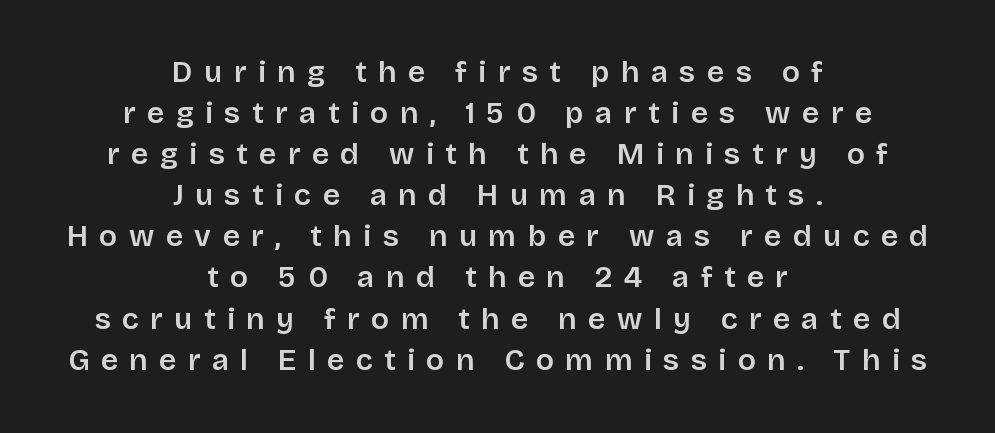
Q: Is the text bold? A: Semi-bold.
Q: Is the text italic (slanted)? A: No, it is upright.
Q: Is the typeface a serif or a sans-serif typeface? A: Sans-serif.
Q: Is the text underlined? A: No.
Q: How is the paragraph aligned? A: Centered.
Q: Is the spacing between letters normal or unusually wide? A: Unusually wide.
Q: Is the spacing between lines tight, normal or loose? A: Normal.
Q: Width (condensed, normal, or wide)? A: Normal.
Q: Stroke contrast? A: Low.
Q: x-height? A: Large.
Q: Monospaced? A: No.
